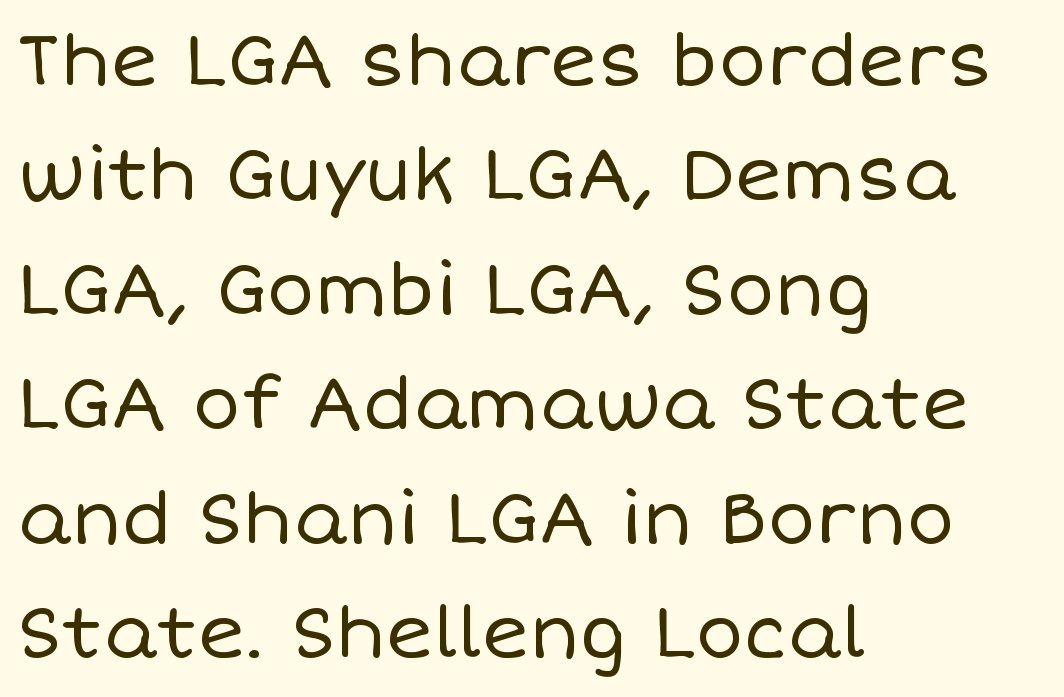
Every row of glyphs begins at an identical x-position on the left. When letters stand straight like this, we call the style roman or upright. Standard letterfit; no display-style spreading of the glyphs. The weight would be labelled regular, book, light, or lighter still. Is there much room between lines? A standard amount, neither cramped nor airy. The passage shown is typed in a proportional face where columns would drift.
